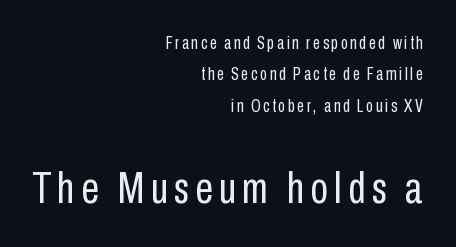
Q: Is the text bold? A: No.
Q: Is the text italic (slanted)? A: No, it is upright.
Q: Is the typeface a serif or a sans-serif typeface? A: Sans-serif.
Q: Is the text underlined? A: No.
Q: How is the paragraph aligned? A: Right-aligned.
Q: Which block of text is set in a larger size, the first (top) or the second (bottom)? A: The second (bottom) one.
Q: Width (condensed, normal, or wide)? A: Condensed.
Q: Stroke contrast? A: Low.
Q: x-height? A: Medium.
Q: Monospaced? A: No.
